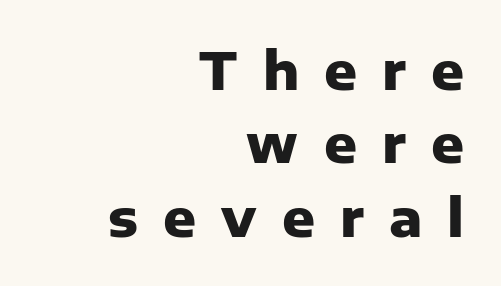
Q: Is the text bold? A: Yes.
Q: Is the text italic (slanted)? A: No, it is upright.
Q: Is the typeface a serif or a sans-serif typeface? A: Sans-serif.
Q: Is the text underlined? A: No.
Q: How is the paragraph aligned? A: Right-aligned.
Q: Is the spacing between letters normal or unusually wide? A: Unusually wide.
Q: Is the spacing between lines tight, normal or loose? A: Normal.
Q: Width (condensed, normal, or wide)? A: Normal.
Q: Stroke contrast? A: Low.
Q: x-height? A: Medium.
Q: Monospaced? A: No.
